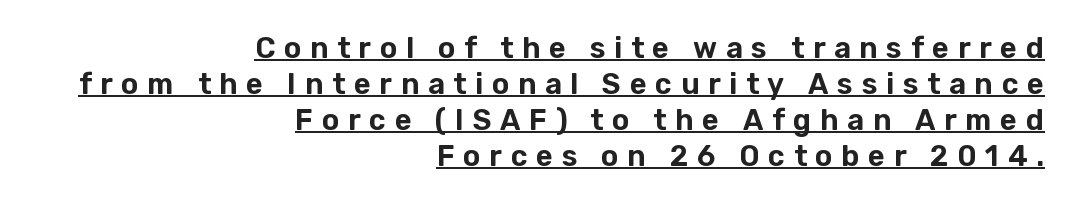
Nothing sits at the stroke ends, so this counts as sans-serif. The letterforms stand isolated, each surrounded by extra space. A roman cut, with each character standing at attention. The typesetter chose a ragged-left arrangement here.
